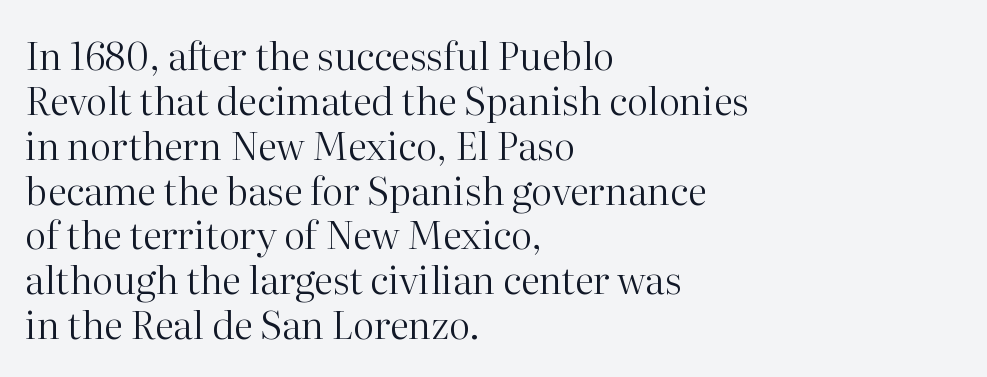
Think of a printed novel: that variable character pitch is what you see here. A clean baseline with only descenders dipping below it. Nothing unusual about the tracking: characters are spaced as the font intends. Stroke terminals: seriffed. The rendering anchors every line to the left-hand side.
